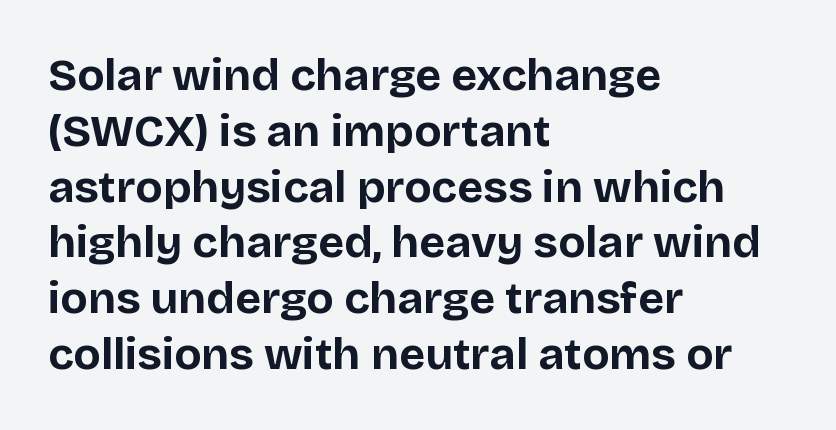
Q: Is the text bold? A: Yes.
Q: Is the text italic (slanted)? A: No, it is upright.
Q: Is the typeface a serif or a sans-serif typeface? A: Sans-serif.
Q: Is the text underlined? A: No.
Q: How is the paragraph aligned? A: Left-aligned.
Q: Is the spacing between letters normal or unusually wide? A: Normal.
Q: Width (condensed, normal, or wide)? A: Normal.
Q: Stroke contrast? A: Low.
Q: x-height? A: Large.
Q: Monospaced? A: No.
